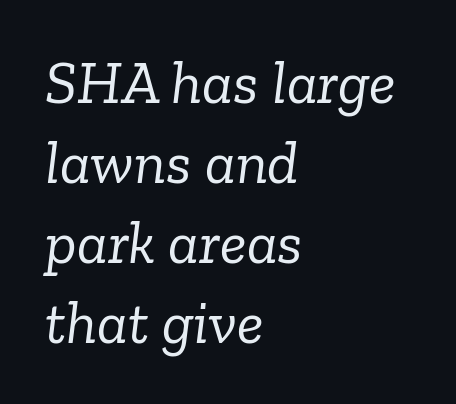
{"serif": "yes", "italic": "yes", "lean": "right", "slant_degrees": 6, "bold": "no", "weight": "light", "width": "normal", "stroke_contrast": "low", "x_height": "medium", "monospaced": "no", "underline": "no", "align": "left", "line_spacing": "normal", "line_spacing_ratio": 1.31, "letter_spacing": "normal", "letter_spacing_em": 0.0, "glyph_px": 61}
